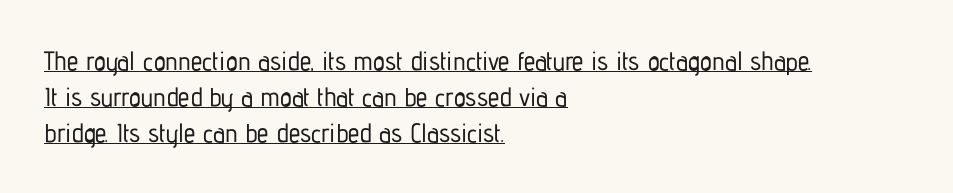
The image shows 26 px text type, upright; set left-aligned, normal line spacing (1.38x), normal letter spacing, underlined.
